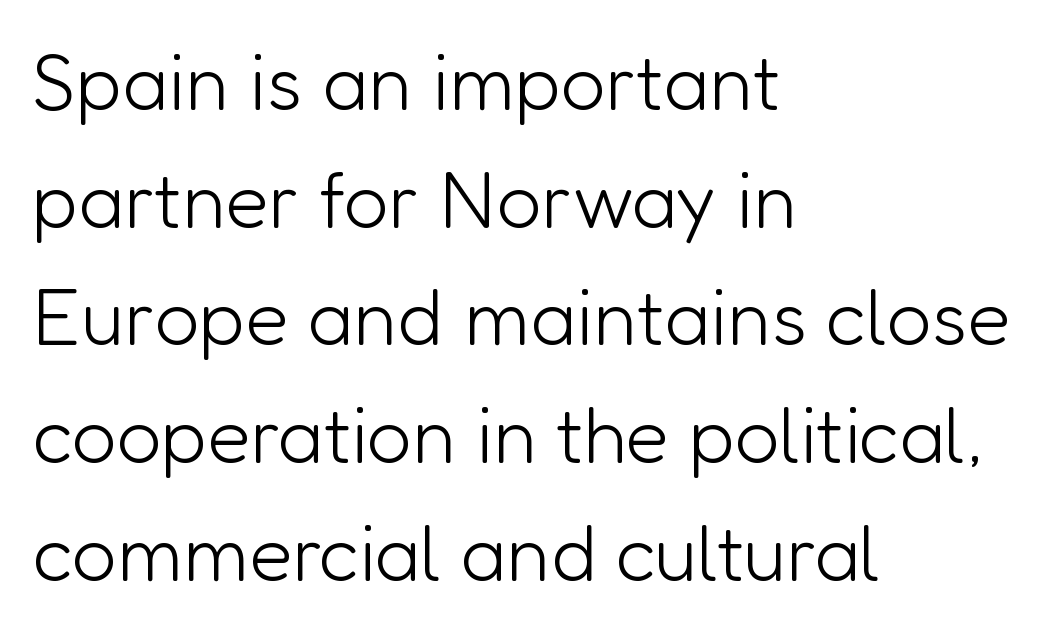
The image shows 79 px light sans-serif type, upright; set left-aligned, normal line spacing (1.49x), normal letter spacing, not underlined; low stroke contrast and a medium x-height.
